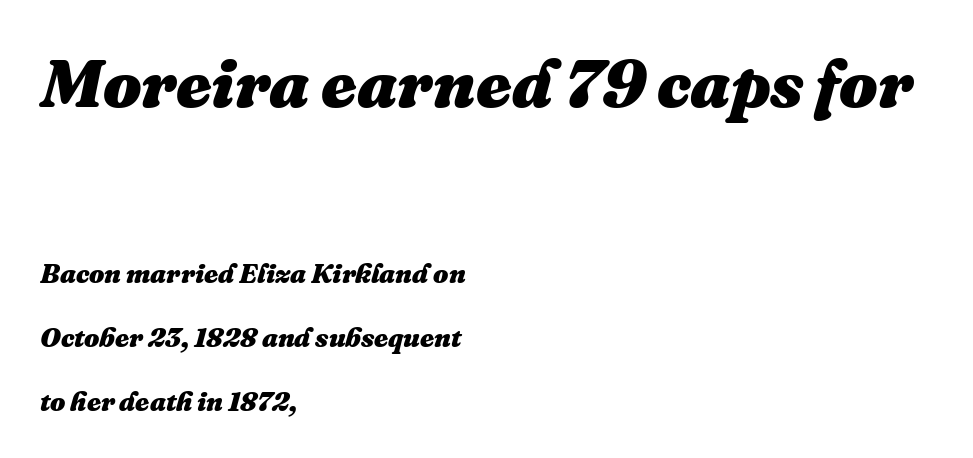
{"italic": "yes", "lean": "right", "slant_degrees": 16, "bold": "yes", "weight": "heavy", "width": "normal", "stroke_contrast": "medium", "x_height": "medium", "monospaced": "no", "underline": "no", "align": "left", "line_spacing": "loose", "line_spacing_ratio": 2.37, "letter_spacing": "normal", "letter_spacing_em": 0.0, "larger_block": "first", "size_ratio": 2.52, "glyph_px": 68}
